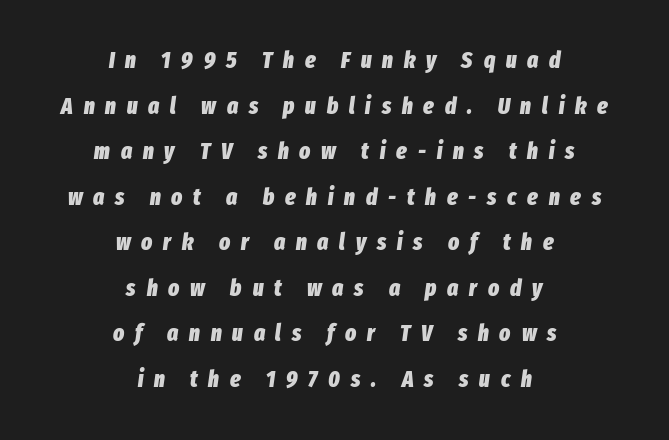
Q: Is the text bold? A: Yes.
Q: Is the text italic (slanted)? A: Yes, it leans right by about 8 degrees.
Q: Is the text underlined? A: No.
Q: How is the paragraph aligned? A: Centered.
Q: Is the spacing between letters normal or unusually wide? A: Unusually wide.
Q: Is the spacing between lines tight, normal or loose? A: Loose.
